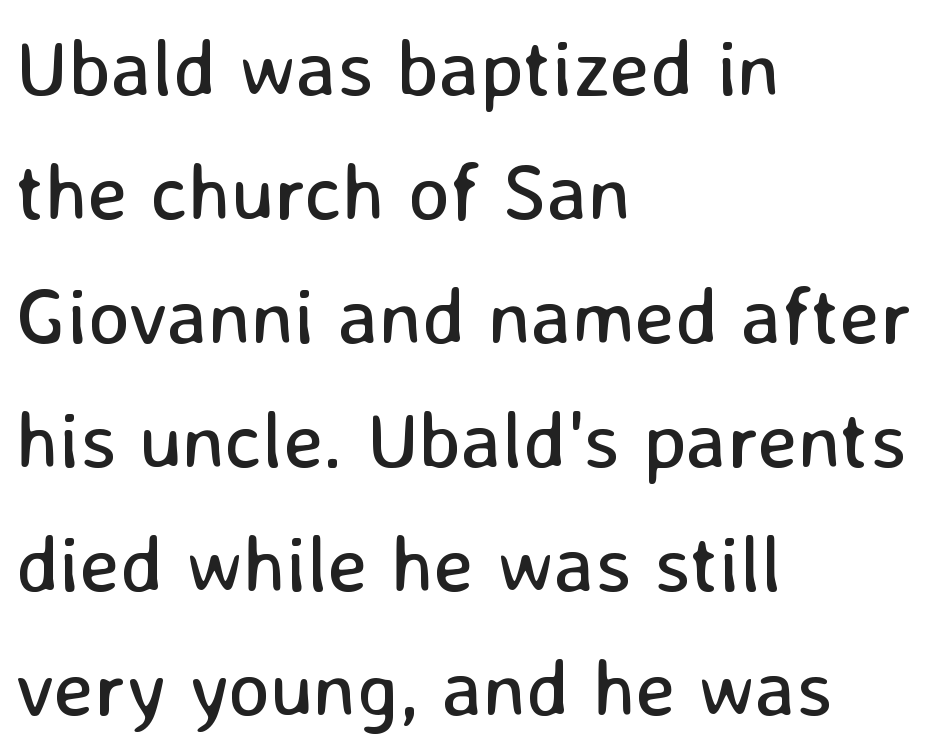
Weight: in the light-to-regular range. The letters advance in unequal steps, a hallmark of proportional type. Each line starts at the same left margin while the right side varies. Whoever set this chose a conventional vertical rhythm.
